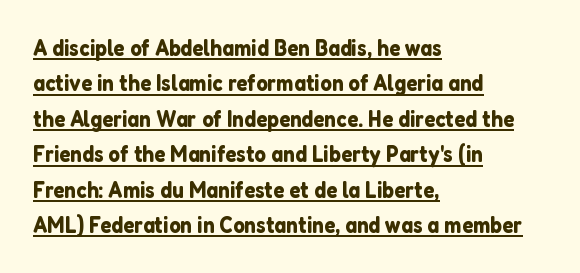
The image shows 23 px text type, upright; set left-aligned, normal line spacing (1.54x), normal letter spacing, underlined.
